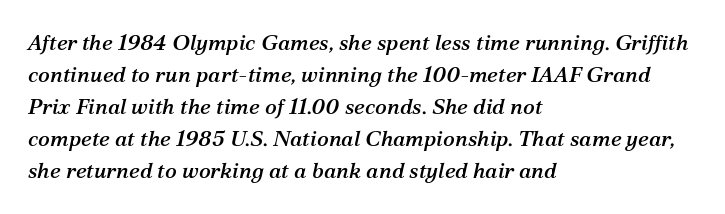
Q: Is the text italic (slanted)? A: Yes, it leans right by about 12 degrees.
Q: Is the text underlined? A: No.
Q: How is the paragraph aligned? A: Left-aligned.
Q: Is the spacing between letters normal or unusually wide? A: Normal.
Q: Is the spacing between lines tight, normal or loose? A: Normal.
